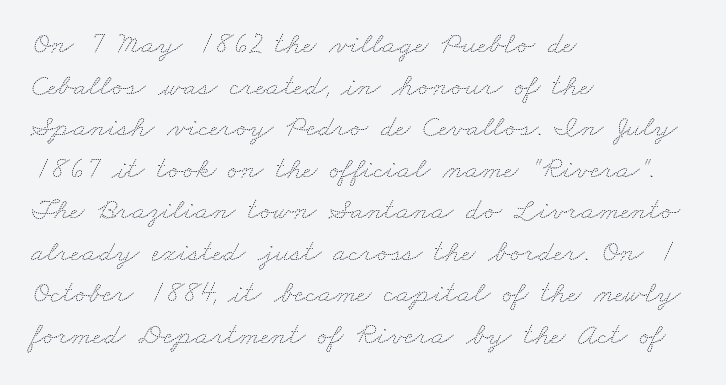
{"bold": "no", "weight": "thin", "width": "wide", "stroke_contrast": "medium", "x_height": "small", "monospaced": "no", "underline": "no", "align": "left", "line_spacing": "normal", "line_spacing_ratio": 1.34, "letter_spacing": "normal", "letter_spacing_em": 0.0, "glyph_px": 31}
